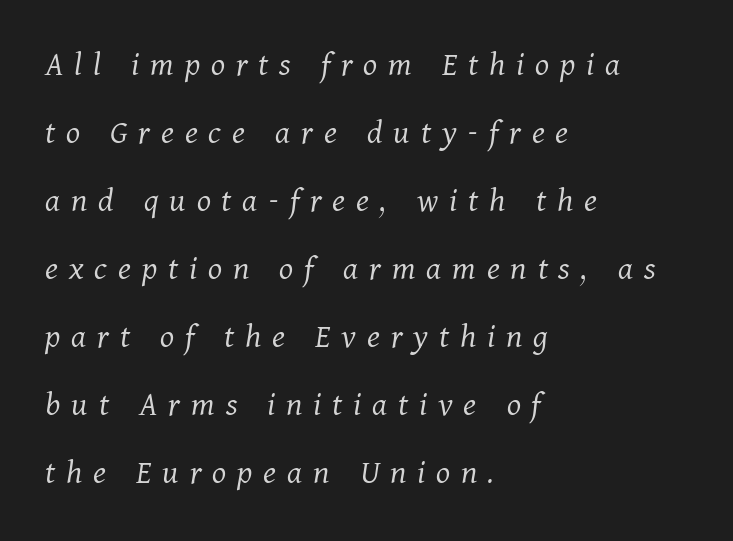
Italic? Definitely — the glyphs are oblique. Here the designer chose a conventional face with non-uniform glyph widths. Which margin do the lines hug? The left one — the right edge is uneven. The face looks like a standard text weight, possibly lighter.
